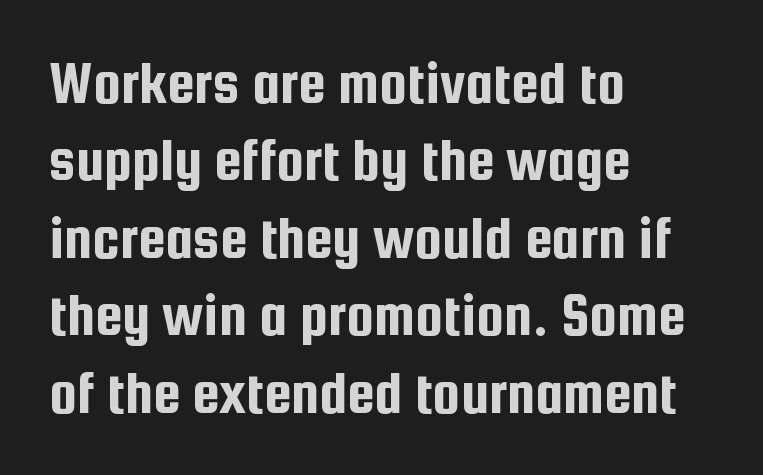
The space between consecutive lines is moderate. The letters sit at their default tracking, neither squeezed nor spread. Is this a fixed-width face? No — the glyphs have proportional, varying widths. Are there feet on the stems? There aren't — it's a sans.
